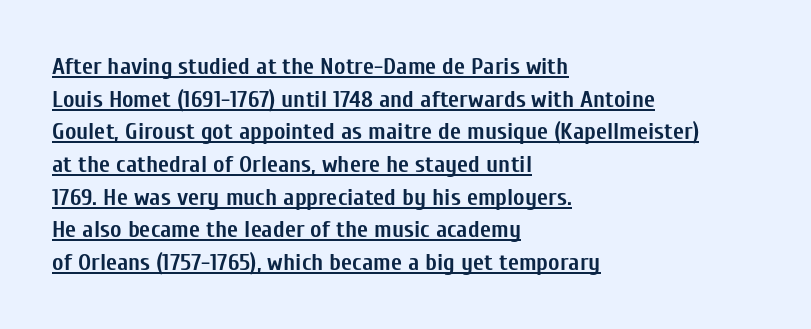
{"italic": "no", "bold": "yes", "underline": "yes", "align": "left", "line_spacing": "normal", "line_spacing_ratio": 1.36, "letter_spacing": "normal", "letter_spacing_em": 0.0, "glyph_px": 24}
